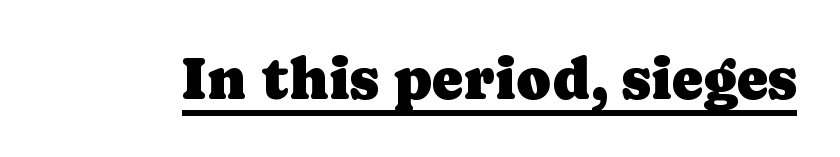
The image shows 59 px serif type, upright; set normal letter spacing, underlined; low stroke contrast and a medium x-height.
